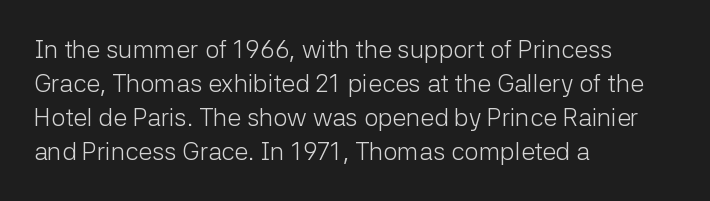
Q: Is the text bold? A: No.
Q: Is the text italic (slanted)? A: No, it is upright.
Q: Is the text underlined? A: No.
Q: How is the paragraph aligned? A: Left-aligned.
Q: Is the spacing between letters normal or unusually wide? A: Normal.
Q: Is the spacing between lines tight, normal or loose? A: Normal.
